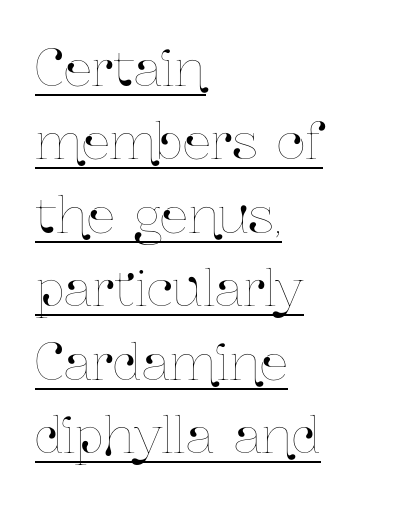
{"italic": "no", "width": "condensed", "stroke_contrast": "low", "x_height": "medium", "monospaced": "no", "underline": "yes", "align": "left", "line_spacing": "normal", "line_spacing_ratio": 1.47, "letter_spacing": "normal", "letter_spacing_em": 0.0, "glyph_px": 50}
